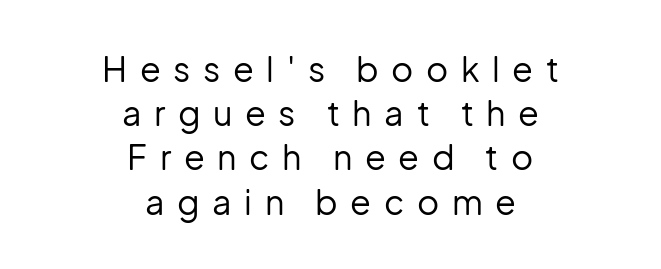
Interline gaps are of average width in this sample. No italicization has been applied; the sample stays upright. Loose tracking; the words dissolve into strings of separated letters. Just letters on the line, the space beneath them empty. The face looks like a standard text weight, possibly lighter.
